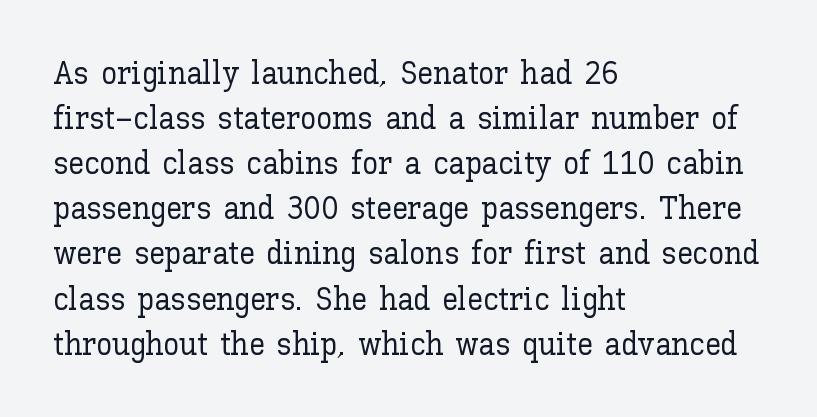
The image shows 32 px text type, upright; set left-aligned, normal line spacing (1.41x), normal letter spacing, not underlined; low stroke contrast and a medium x-height.
